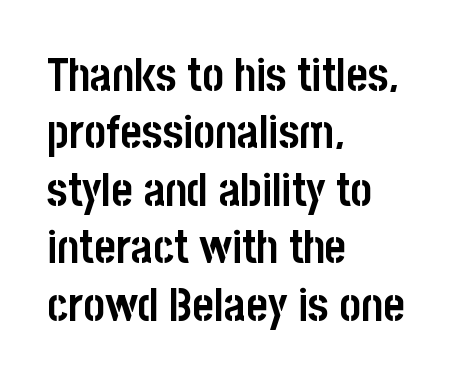
Q: Is the text bold? A: Yes.
Q: Is the text italic (slanted)? A: No, it is upright.
Q: Is the typeface a serif or a sans-serif typeface? A: Sans-serif.
Q: Is the text underlined? A: No.
Q: How is the paragraph aligned? A: Left-aligned.
Q: Is the spacing between letters normal or unusually wide? A: Normal.
Q: Is the spacing between lines tight, normal or loose? A: Normal.
Q: Width (condensed, normal, or wide)? A: Condensed.
Q: Stroke contrast? A: Low.
Q: x-height? A: Large.
Q: Monospaced? A: No.
